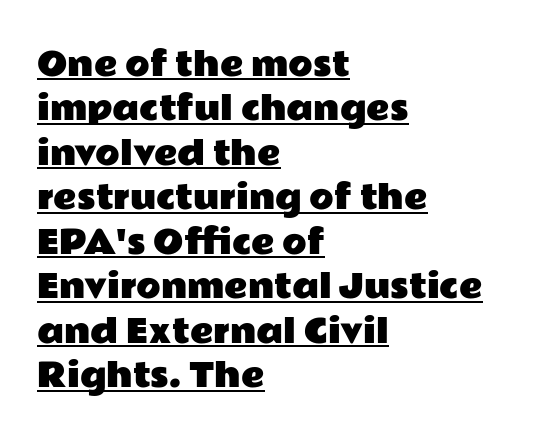
{"serif": "no", "italic": "no", "width": "wide", "stroke_contrast": "low", "x_height": "medium", "monospaced": "no", "underline": "yes", "align": "left", "line_spacing": "normal", "line_spacing_ratio": 1.39, "letter_spacing": "normal", "letter_spacing_em": 0.0, "glyph_px": 32}
